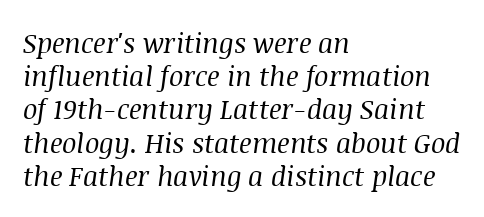
Q: Is the text bold? A: No.
Q: Is the text italic (slanted)? A: Yes, it leans right by about 8 degrees.
Q: Is the text underlined? A: No.
Q: How is the paragraph aligned? A: Left-aligned.
Q: Is the spacing between letters normal or unusually wide? A: Normal.
